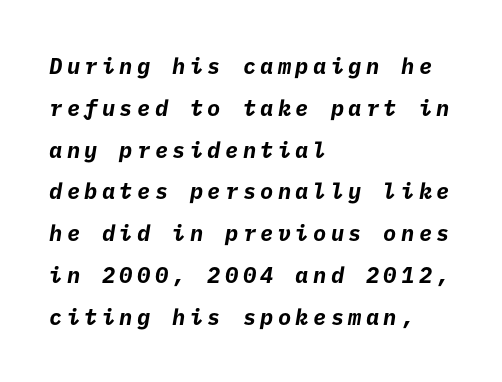
Honestly, there is no underline to notice here at all. A classic flush-left, rag-right setting is used for this passage. Bold? Absolutely — the strokes are thick and heavy. Glyph-to-glyph distance is far greater than everyday printed text. Baseline-to-baseline distance is far greater than the letter height.
